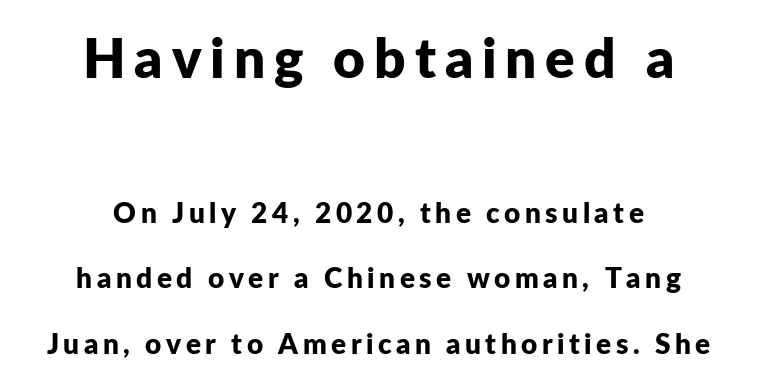
The characters display no serif detailing; their extremities are plain. One-word summary of the alignment: center. The font's upright variant was chosen for this text. Reading top to bottom, the characters get smaller at the block break. This sample has the flowing, uneven cadence of proportional lettering.
